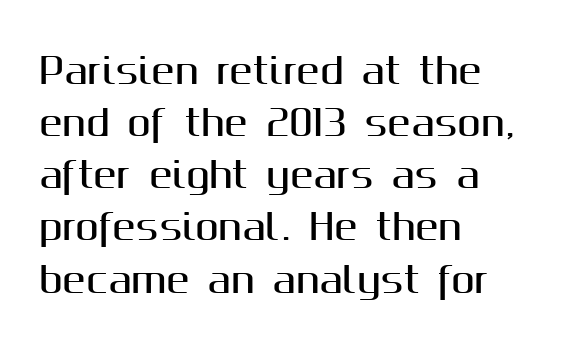
The image shows 35 px sans-serif type, upright; set left-aligned, normal line spacing (1.49x), normal letter spacing, not underlined; medium stroke contrast and a medium x-height.
